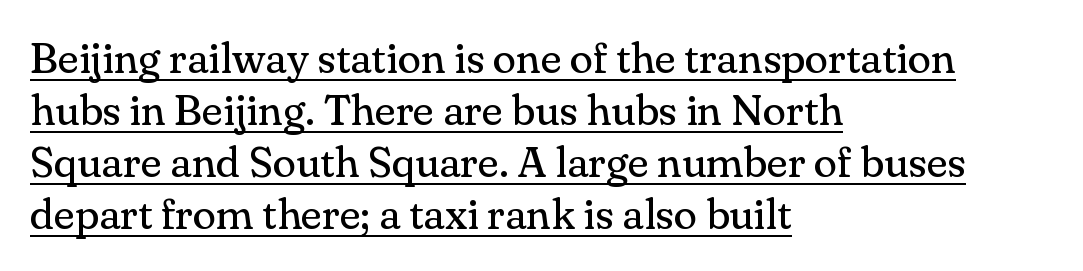
Q: Is the text bold? A: No.
Q: Is the text italic (slanted)? A: No, it is upright.
Q: Is the typeface a serif or a sans-serif typeface? A: Serif.
Q: Is the text underlined? A: Yes.
Q: How is the paragraph aligned? A: Left-aligned.
Q: Is the spacing between letters normal or unusually wide? A: Normal.
Q: Width (condensed, normal, or wide)? A: Normal.
Q: Stroke contrast? A: Medium.
Q: x-height? A: Small.
Q: Monospaced? A: No.
